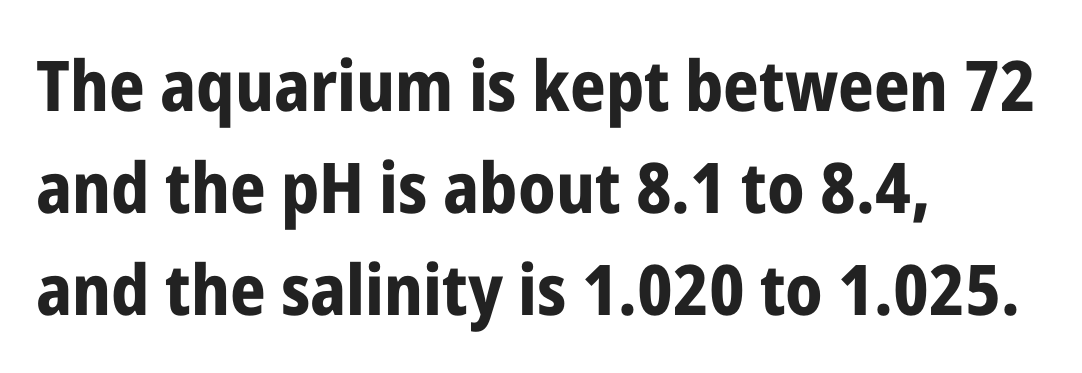
The image shows 70 px bold, condensed sans-serif type, upright; set left-aligned, normal line spacing (1.46x), normal letter spacing, not underlined; low stroke contrast and a medium x-height.
